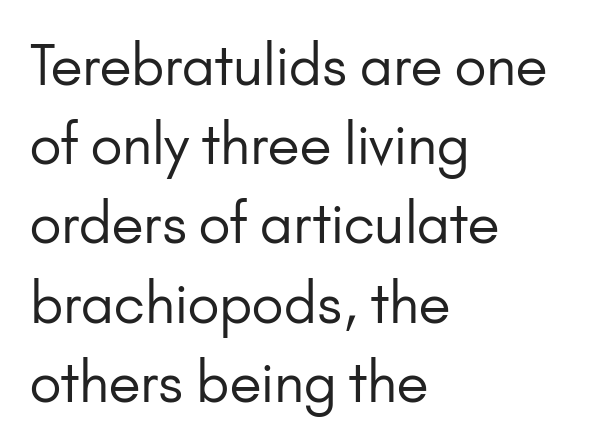
{"serif": "no", "italic": "no", "bold": "no", "weight": "regular", "width": "normal", "stroke_contrast": "low", "x_height": "small", "monospaced": "no", "underline": "no", "align": "left", "line_spacing": "normal", "line_spacing_ratio": 1.44, "letter_spacing": "normal", "letter_spacing_em": 0.0, "glyph_px": 55}
